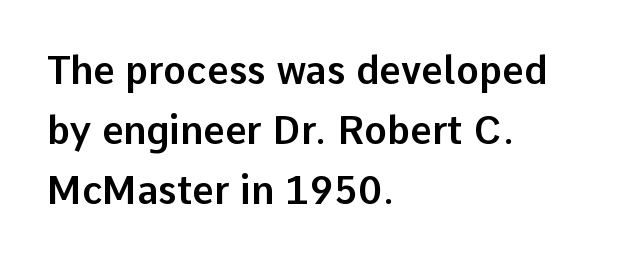
{"serif": "no", "italic": "no", "width": "normal", "stroke_contrast": "low", "x_height": "medium", "monospaced": "no", "underline": "no", "align": "left", "line_spacing": "normal", "line_spacing_ratio": 1.58, "letter_spacing": "normal", "letter_spacing_em": 0.0, "glyph_px": 38}
